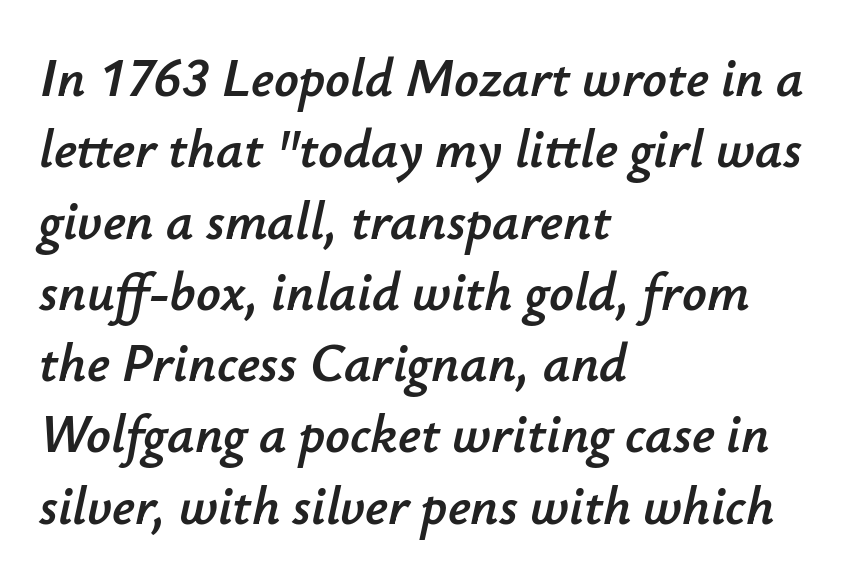
{"italic": "yes", "lean": "right", "slant_degrees": 12, "width": "normal", "stroke_contrast": "low", "x_height": "small", "monospaced": "no", "underline": "no", "align": "left", "line_spacing": "normal", "line_spacing_ratio": 1.32, "letter_spacing": "normal", "letter_spacing_em": 0.0, "glyph_px": 54}
